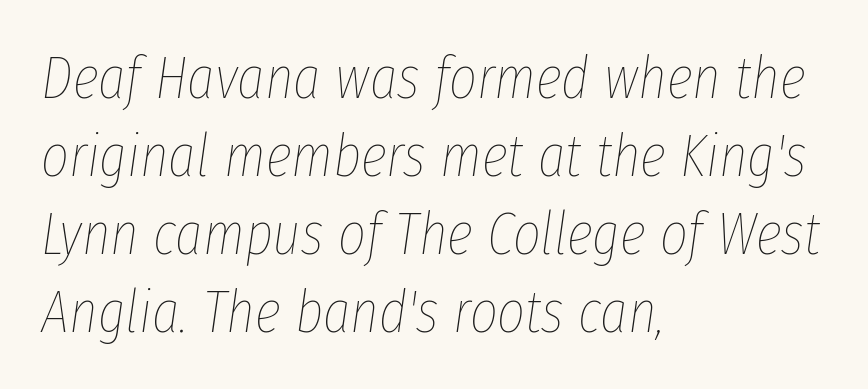
{"italic": "yes", "lean": "right", "slant_degrees": 8, "bold": "no", "weight": "thin", "width": "condensed", "stroke_contrast": "low", "x_height": "medium", "monospaced": "no", "underline": "no", "align": "left", "line_spacing": "normal", "line_spacing_ratio": 1.3, "letter_spacing": "normal", "letter_spacing_em": 0.0, "glyph_px": 60}
